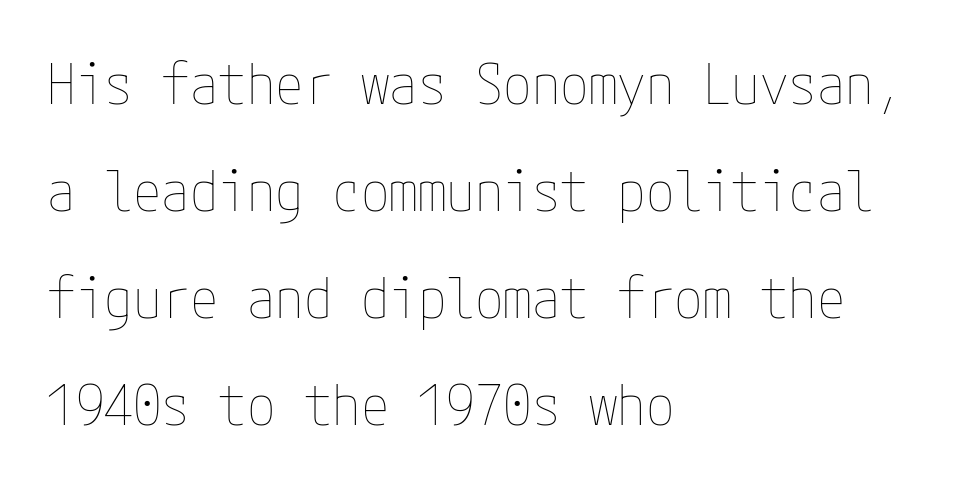
If you drew a line through each stem, it would be perfectly vertical. Heft: none added — not bold. Rule under the text: the space is simply empty. Does extra space separate the letters? No, they use regular spacing. If you drew a ruler down the left edge, every line would touch it.
